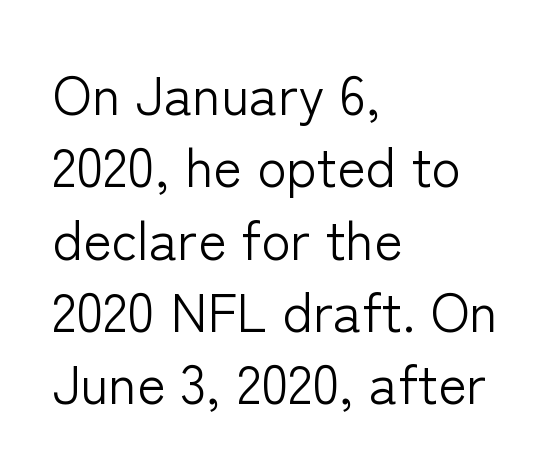
Q: Is the text bold? A: No.
Q: Is the text italic (slanted)? A: No, it is upright.
Q: Is the typeface a serif or a sans-serif typeface? A: Sans-serif.
Q: Is the text underlined? A: No.
Q: How is the paragraph aligned? A: Left-aligned.
Q: Is the spacing between letters normal or unusually wide? A: Normal.
Q: Is the spacing between lines tight, normal or loose? A: Normal.
Q: Width (condensed, normal, or wide)? A: Normal.
Q: Stroke contrast? A: Low.
Q: x-height? A: Medium.
Q: Monospaced? A: No.
